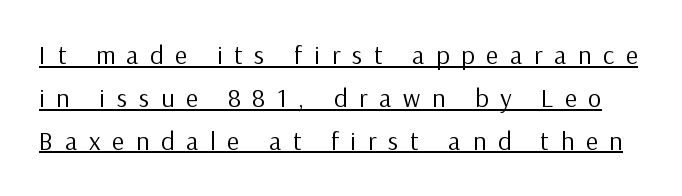
{"italic": "no", "bold": "no", "underline": "yes", "line_spacing": "normal", "line_spacing_ratio": 1.65, "letter_spacing": "wide", "letter_spacing_em": 0.45, "glyph_px": 26}
